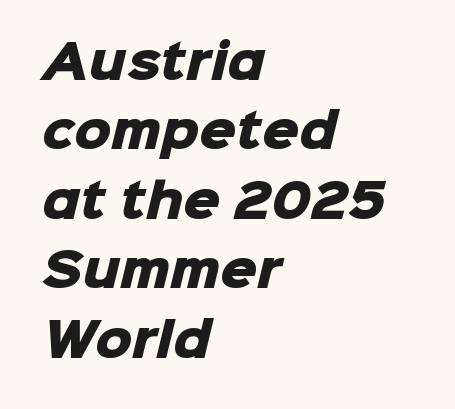
Q: Is the text bold? A: Yes.
Q: Is the typeface a serif or a sans-serif typeface? A: Sans-serif.
Q: Is the text underlined? A: No.
Q: How is the paragraph aligned? A: Left-aligned.
Q: Is the spacing between letters normal or unusually wide? A: Normal.
Q: Is the spacing between lines tight, normal or loose? A: Normal.
Q: Width (condensed, normal, or wide)? A: Normal.
Q: Stroke contrast? A: Low.
Q: x-height? A: Medium.
Q: Monospaced? A: No.
